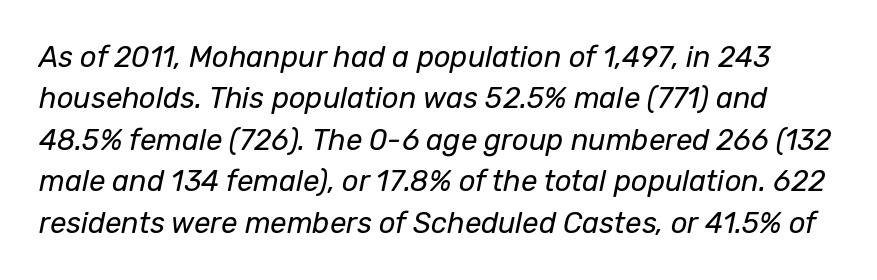
The image shows 29 px regular-weight type, italic (leaning right); set normal line spacing (1.43x), normal letter spacing, not underlined; low stroke contrast and a medium x-height.
